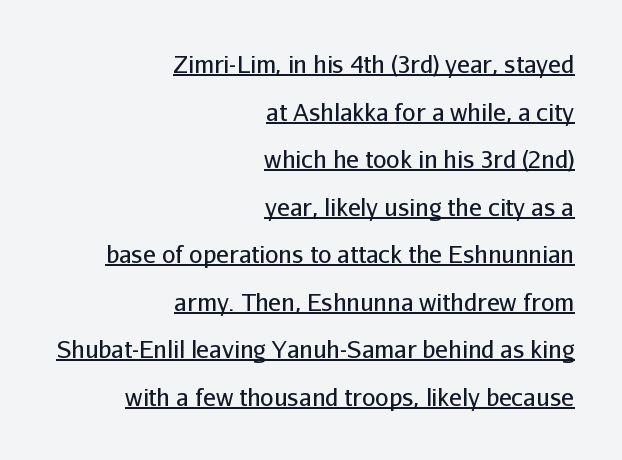
You could call the tracking neutral — neither tight nor loose. A continuous stroke trails under the words, as in a hyperlink. Counters stay open thanks to moderate or lighter strokes. How would I describe the line gaps? Wide and relaxed. The type sits square on the baseline with zero lean. Typeset ragged left — the right edge is the straight one.
